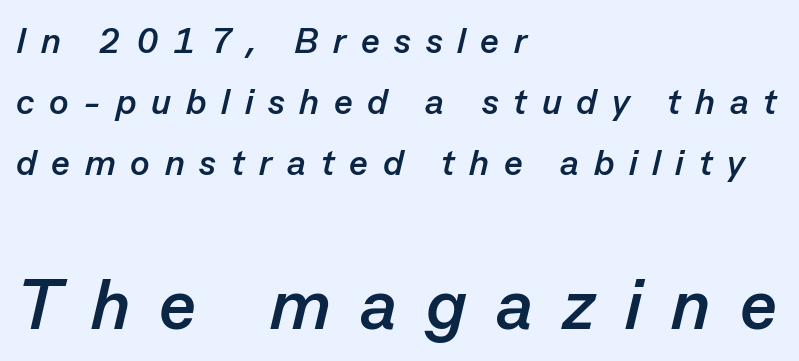
The image shows 71 px semibold type, italic (leaning right); set left-aligned, normal line spacing (1.7x), unusually wide letter spacing (+0.41 em), not underlined; the second (bottom) block is 1.97x larger; low stroke contrast and a medium x-height.
